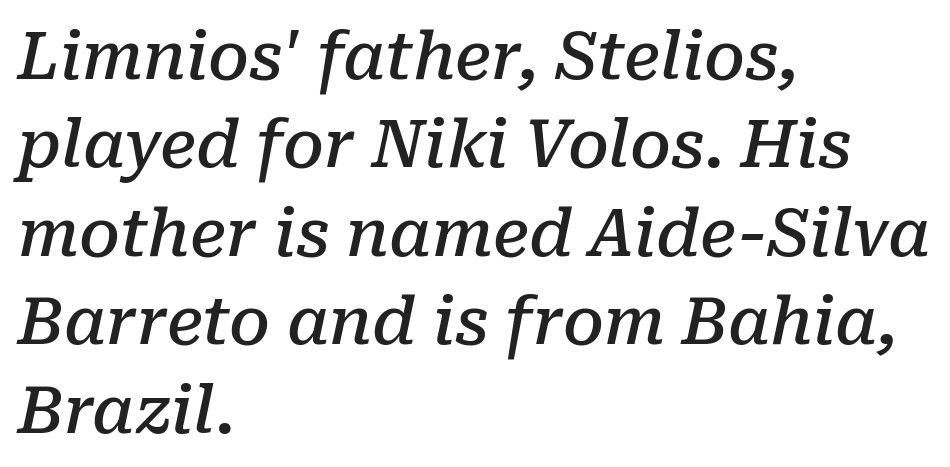
Q: Is the text bold? A: Semi-bold.
Q: Is the text italic (slanted)? A: Yes, it leans right by about 10 degrees.
Q: Is the typeface a serif or a sans-serif typeface? A: Serif.
Q: Is the text underlined? A: No.
Q: How is the paragraph aligned? A: Left-aligned.
Q: Is the spacing between letters normal or unusually wide? A: Normal.
Q: Is the spacing between lines tight, normal or loose? A: Normal.
Q: Width (condensed, normal, or wide)? A: Normal.
Q: Stroke contrast? A: Low.
Q: x-height? A: Medium.
Q: Monospaced? A: No.
